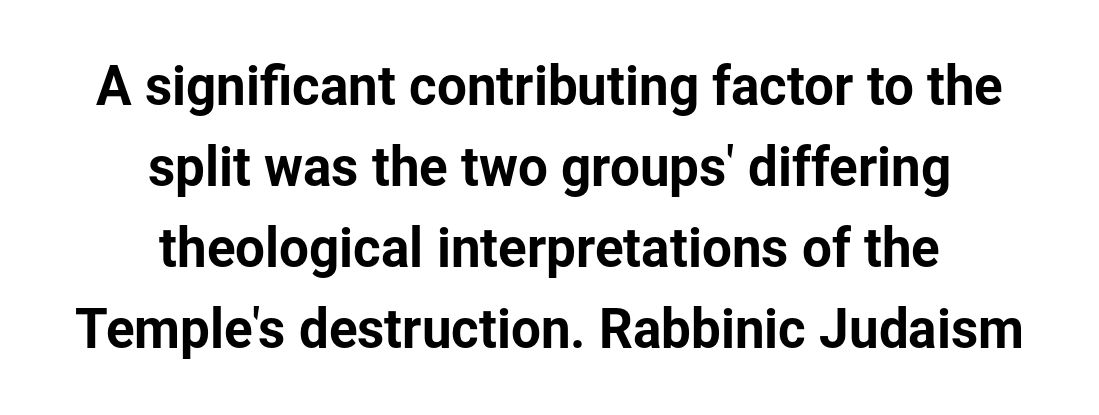
Nope, no serifs anywhere on these letters. These lines are centered, leaving both edges ragged. There is no visible air inserted between adjacent glyphs. Check the space under the baseline: it is left empty. The letters advance in unequal steps, a hallmark of proportional type.
